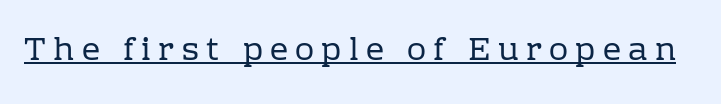
Q: Is the text bold? A: No.
Q: Is the text italic (slanted)? A: No, it is upright.
Q: Is the typeface a serif or a sans-serif typeface? A: Serif.
Q: Is the text underlined? A: Yes.
Q: Is the spacing between letters normal or unusually wide? A: Unusually wide.
Q: Width (condensed, normal, or wide)? A: Normal.
Q: Stroke contrast? A: Low.
Q: x-height? A: Medium.
Q: Monospaced? A: No.
